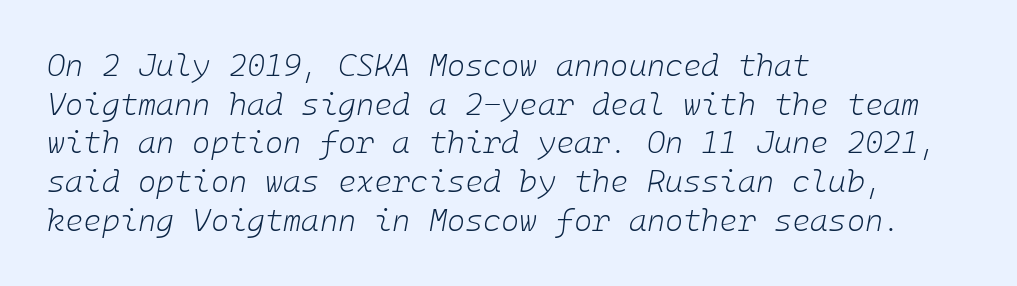
The image shows 31 px light type, italic (leaning right); set left-aligned, normal line spacing (1.25x), normal letter spacing, not underlined; low stroke contrast and a medium x-height.
